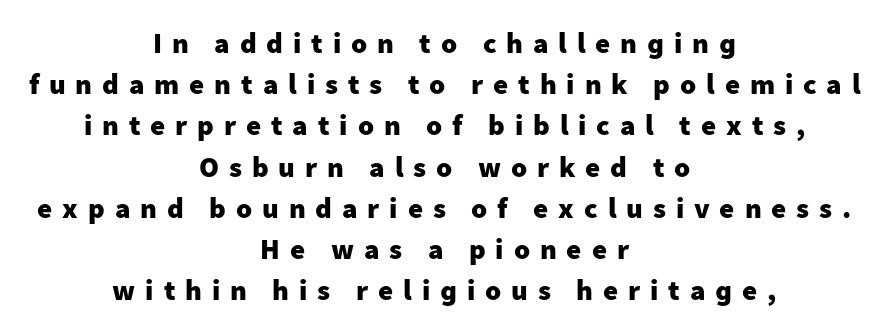
{"serif": "no", "italic": "no", "bold": "yes", "weight": "heavy", "width": "normal", "stroke_contrast": "low", "x_height": "medium", "monospaced": "no", "underline": "no", "align": "center", "line_spacing": "normal", "line_spacing_ratio": 1.42, "letter_spacing": "wide", "letter_spacing_em": 0.34, "glyph_px": 29}
